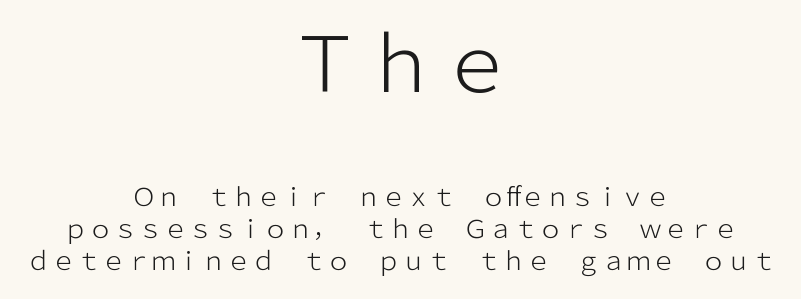
Q: Is the text bold? A: No.
Q: Is the text italic (slanted)? A: No, it is upright.
Q: Is the typeface a serif or a sans-serif typeface? A: Sans-serif.
Q: Is the text underlined? A: No.
Q: How is the paragraph aligned? A: Centered.
Q: Is the spacing between letters normal or unusually wide? A: Normal.
Q: Is the spacing between lines tight, normal or loose? A: Normal.
Q: Which block of text is set in a larger size, the first (top) or the second (bottom)? A: The first (top) one.
Q: Width (condensed, normal, or wide)? A: Normal.
Q: Stroke contrast? A: Low.
Q: x-height? A: Medium.
Q: Monospaced? A: No.
